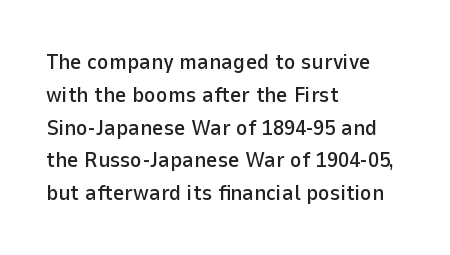
{"italic": "no", "underline": "no", "align": "left", "line_spacing": "normal", "line_spacing_ratio": 1.49, "letter_spacing": "normal", "letter_spacing_em": 0.0, "glyph_px": 22}
